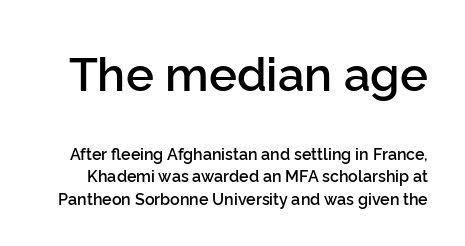
Q: Is the text bold? A: Semi-bold.
Q: Is the text italic (slanted)? A: No, it is upright.
Q: Is the typeface a serif or a sans-serif typeface? A: Sans-serif.
Q: Is the text underlined? A: No.
Q: Is the spacing between letters normal or unusually wide? A: Normal.
Q: Is the spacing between lines tight, normal or loose? A: Normal.
Q: Which block of text is set in a larger size, the first (top) or the second (bottom)? A: The first (top) one.
Q: Width (condensed, normal, or wide)? A: Normal.
Q: Stroke contrast? A: Low.
Q: x-height? A: Medium.
Q: Monospaced? A: No.
